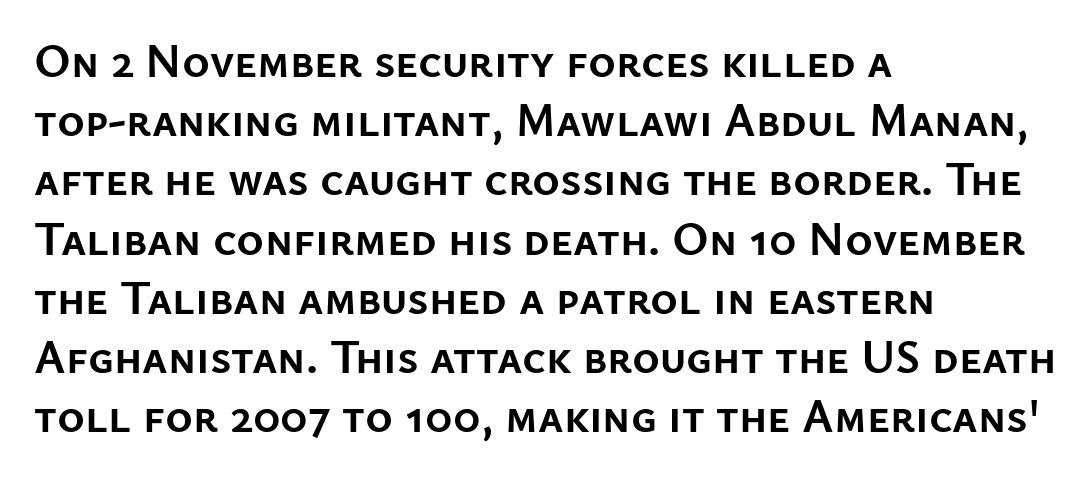
Q: Is the text bold? A: Yes.
Q: Is the text italic (slanted)? A: No, it is upright.
Q: Is the typeface a serif or a sans-serif typeface? A: Sans-serif.
Q: Is the text underlined? A: No.
Q: How is the paragraph aligned? A: Left-aligned.
Q: Is the spacing between letters normal or unusually wide? A: Normal.
Q: Is the spacing between lines tight, normal or loose? A: Normal.
Q: Width (condensed, normal, or wide)? A: Normal.
Q: Stroke contrast? A: Low.
Q: x-height? A: Medium.
Q: Monospaced? A: No.
